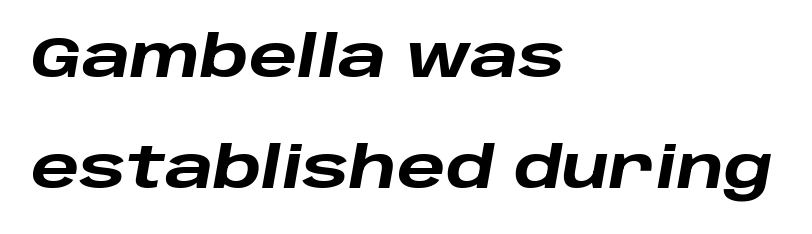
The image shows 57 px heavy, wide type, italic (leaning right); set left-aligned, loose line spacing (1.95x), normal letter spacing, not underlined; low stroke contrast and a large x-height.
